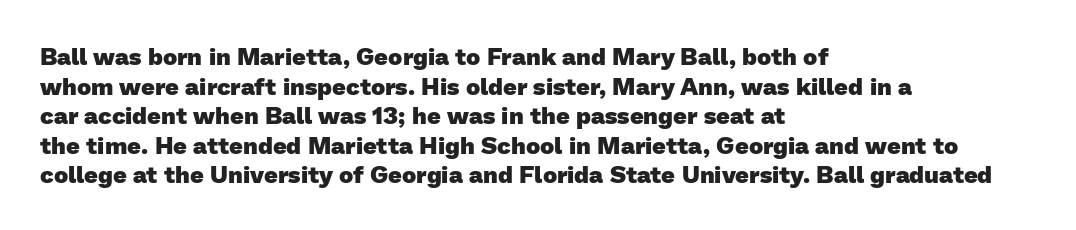
The image shows 24 px bold type; set left-aligned, line spacing 1.23x, normal letter spacing, not underlined.
